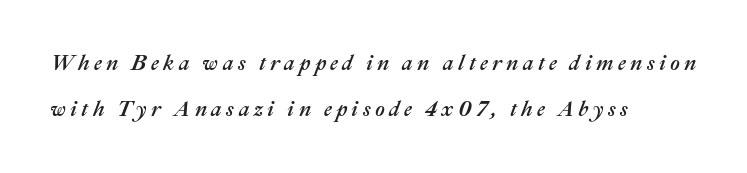
The rendering anchors every line to the left-hand side. Leading is clearly above the norm, producing a sparse column. Slant detected: the letters are inclined. Does extra space separate the letters? Yes, quite a lot of it. Beneath every word, the page is bare.
